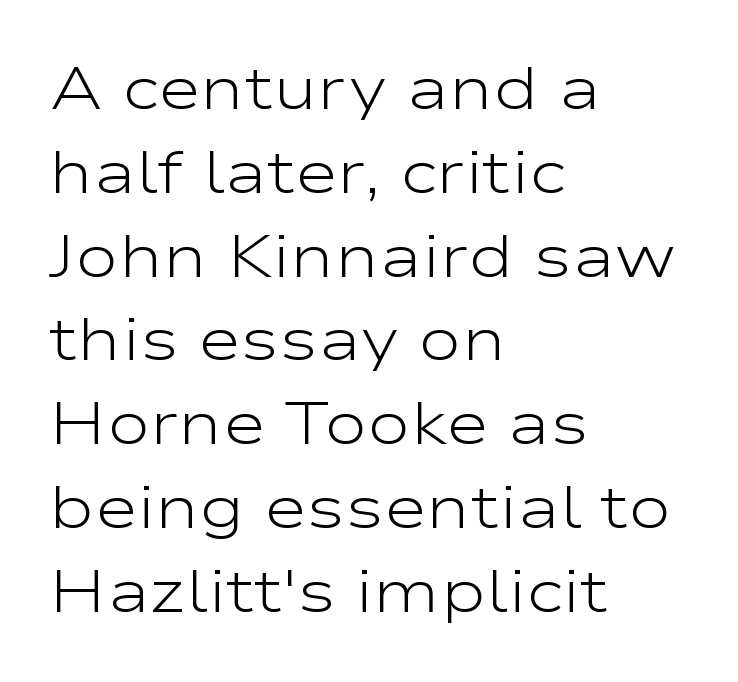
Q: Is the text bold? A: No.
Q: Is the text italic (slanted)? A: No, it is upright.
Q: Is the typeface a serif or a sans-serif typeface? A: Sans-serif.
Q: Is the text underlined? A: No.
Q: How is the paragraph aligned? A: Left-aligned.
Q: Is the spacing between letters normal or unusually wide? A: Normal.
Q: Is the spacing between lines tight, normal or loose? A: Normal.
Q: Width (condensed, normal, or wide)? A: Wide.
Q: Stroke contrast? A: Low.
Q: x-height? A: Medium.
Q: Monospaced? A: No.
